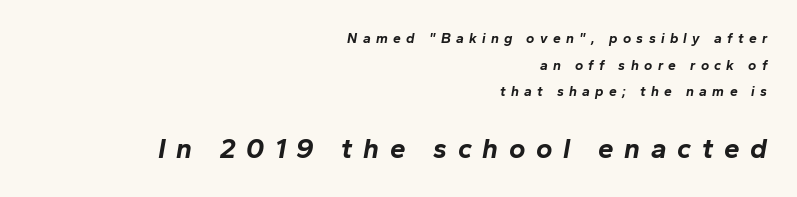
Q: Is the text bold? A: Yes.
Q: Is the text italic (slanted)? A: Yes, it leans right by about 10 degrees.
Q: Is the text underlined? A: No.
Q: How is the paragraph aligned? A: Right-aligned.
Q: Is the spacing between letters normal or unusually wide? A: Unusually wide.
Q: Is the spacing between lines tight, normal or loose? A: Loose.
Q: Which block of text is set in a larger size, the first (top) or the second (bottom)? A: The second (bottom) one.
Q: Width (condensed, normal, or wide)? A: Normal.
Q: Stroke contrast? A: Low.
Q: x-height? A: Medium.
Q: Monospaced? A: No.
